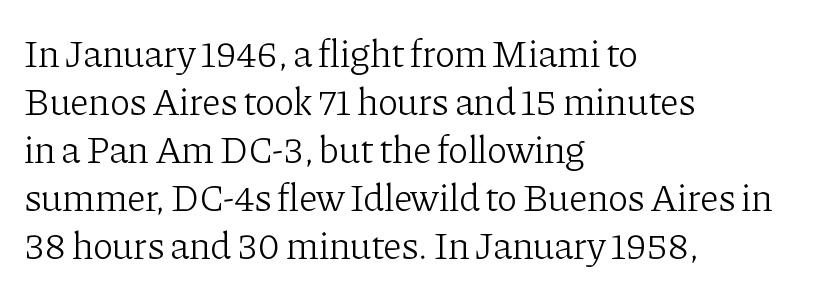
Q: Is the text bold? A: No.
Q: Is the text italic (slanted)? A: No, it is upright.
Q: Is the typeface a serif or a sans-serif typeface? A: Serif.
Q: Is the text underlined? A: No.
Q: How is the paragraph aligned? A: Left-aligned.
Q: Is the spacing between letters normal or unusually wide? A: Normal.
Q: Is the spacing between lines tight, normal or loose? A: Normal.
Q: Width (condensed, normal, or wide)? A: Normal.
Q: Stroke contrast? A: Low.
Q: x-height? A: Medium.
Q: Monospaced? A: No.
